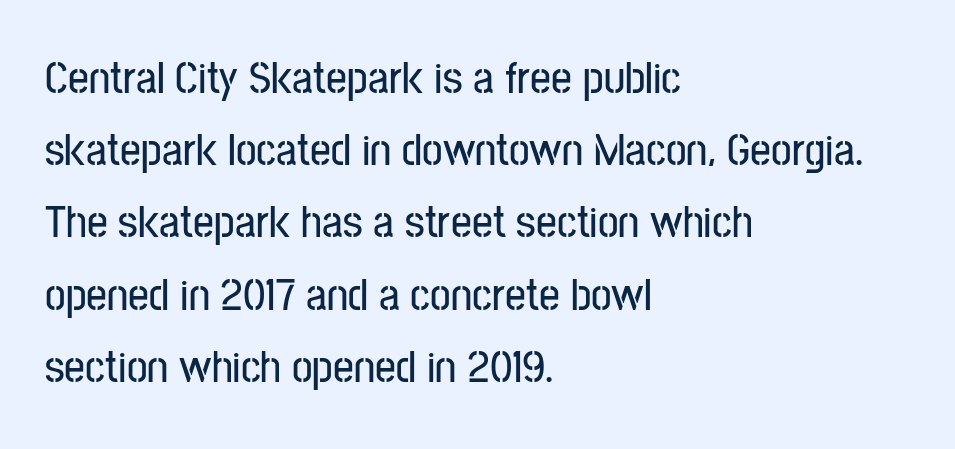
A typesetter would call this proportional, since set widths differ per character. These lines were composed using upright roman letters. The space directly below the letters is spotless. The paragraph has a hard left edge and a soft right edge. The passage shown stacks its lines at a standard gap. The rendering keeps characters at their native spacing.
